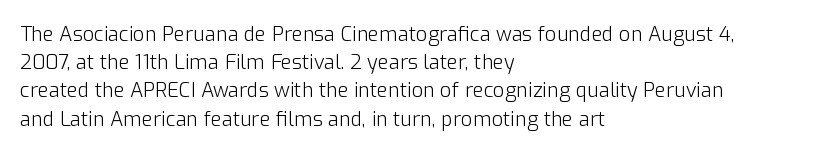
{"italic": "no", "bold": "no", "underline": "no", "align": "left", "line_spacing": "normal", "line_spacing_ratio": 1.41, "letter_spacing": "normal", "letter_spacing_em": 0.0, "glyph_px": 20}
